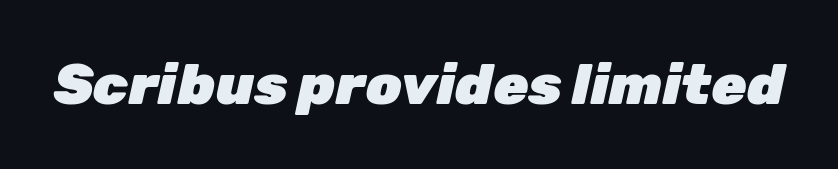
The image shows 57 px heavy type, italic (leaning right); set normal letter spacing, not underlined; low stroke contrast and a medium x-height.
